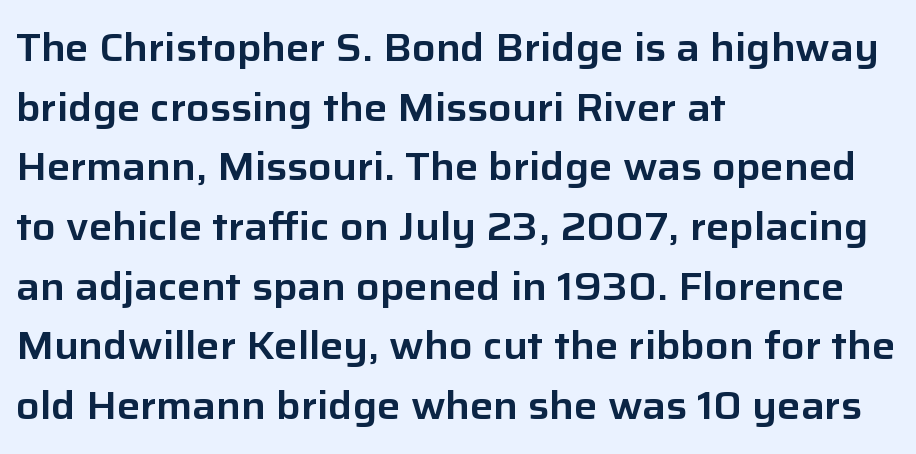
Q: Is the text italic (slanted)? A: No, it is upright.
Q: Is the typeface a serif or a sans-serif typeface? A: Sans-serif.
Q: Is the text underlined? A: No.
Q: How is the paragraph aligned? A: Left-aligned.
Q: Is the spacing between letters normal or unusually wide? A: Normal.
Q: Is the spacing between lines tight, normal or loose? A: Normal.
Q: Width (condensed, normal, or wide)? A: Normal.
Q: Stroke contrast? A: Low.
Q: x-height? A: Medium.
Q: Monospaced? A: No.
